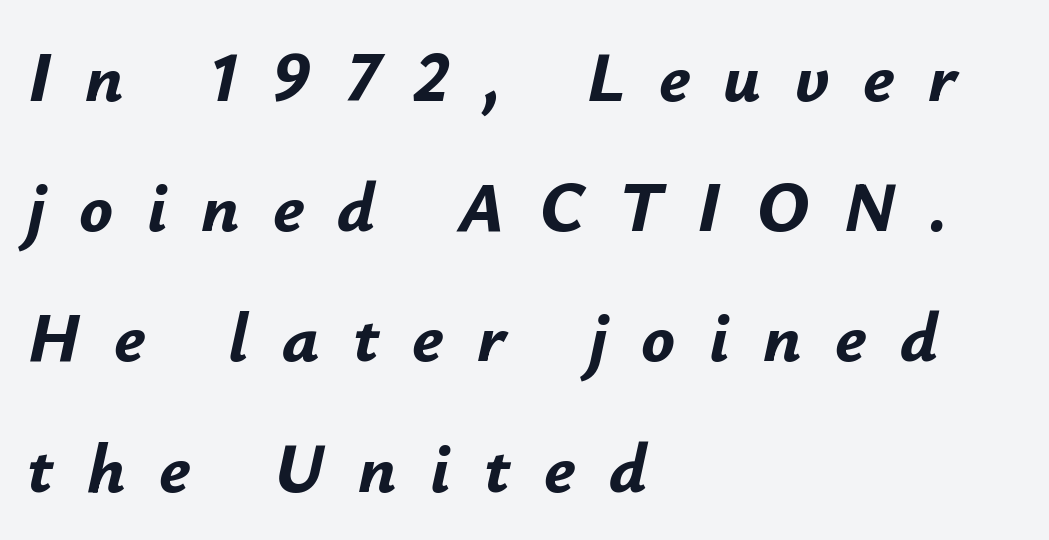
The image shows 70 px bold type, italic (leaning right); set left-aligned, line spacing 1.86x, unusually wide letter spacing (+0.48 em), not underlined; low stroke contrast and a small x-height.
